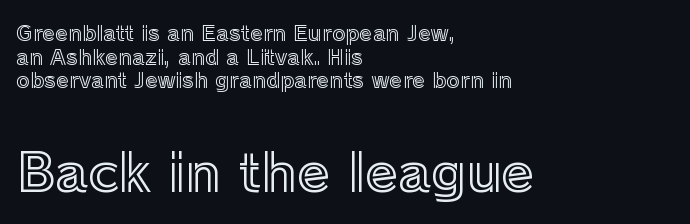
{"italic": "no", "width": "normal", "x_height": "medium", "monospaced": "no", "underline": "no", "align": "left", "line_spacing": "tight", "line_spacing_ratio": 1.13, "letter_spacing": "normal", "letter_spacing_em": 0.0, "larger_block": "second", "size_ratio": 2.52, "glyph_px": 53}
